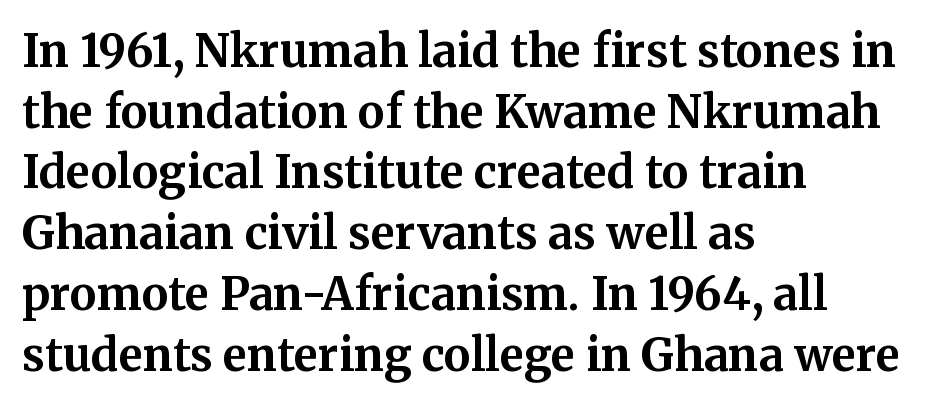
The image shows 45 px bold serif type, upright; set left-aligned, normal line spacing (1.35x), normal letter spacing, not underlined; medium stroke contrast and a medium x-height.
